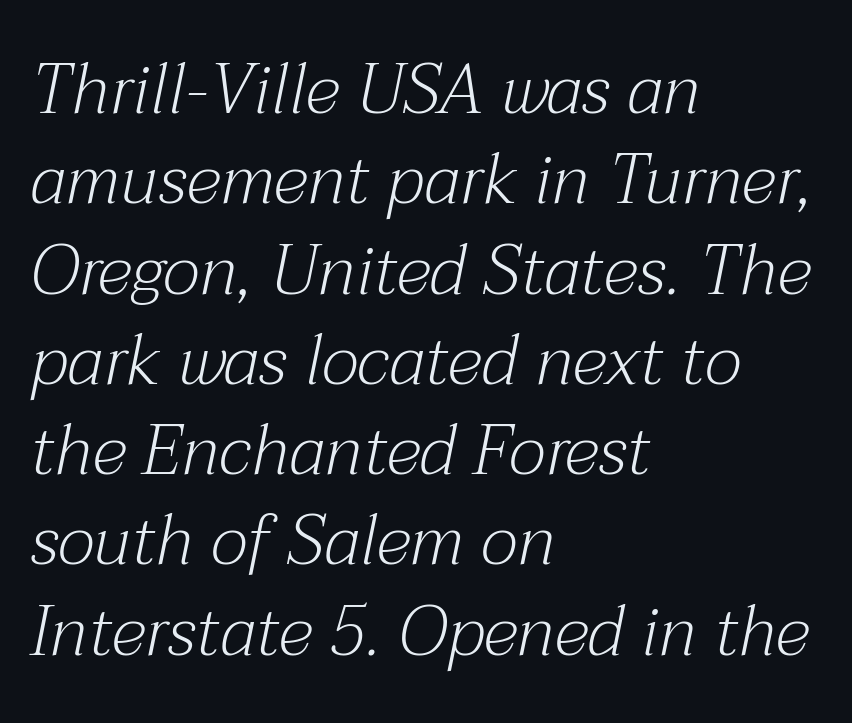
Q: Is the text bold? A: No.
Q: Is the text italic (slanted)? A: Yes, it leans right by about 12 degrees.
Q: Is the typeface a serif or a sans-serif typeface? A: Serif.
Q: Is the text underlined? A: No.
Q: How is the paragraph aligned? A: Left-aligned.
Q: Is the spacing between letters normal or unusually wide? A: Normal.
Q: Is the spacing between lines tight, normal or loose? A: Normal.
Q: Width (condensed, normal, or wide)? A: Normal.
Q: Stroke contrast? A: Medium.
Q: x-height? A: Medium.
Q: Monospaced? A: No.
